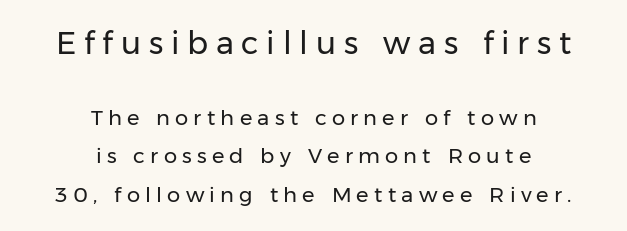
Q: Is the text bold? A: No.
Q: Is the text italic (slanted)? A: No, it is upright.
Q: Is the typeface a serif or a sans-serif typeface? A: Sans-serif.
Q: Is the text underlined? A: No.
Q: How is the paragraph aligned? A: Centered.
Q: Is the spacing between letters normal or unusually wide? A: Unusually wide.
Q: Which block of text is set in a larger size, the first (top) or the second (bottom)? A: The first (top) one.
Q: Width (condensed, normal, or wide)? A: Normal.
Q: Stroke contrast? A: Low.
Q: x-height? A: Medium.
Q: Monospaced? A: No.
